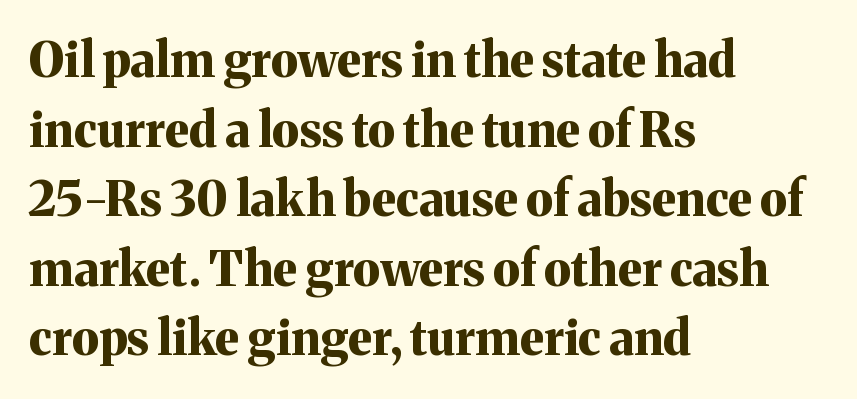
A typesetter would call this proportional, since set widths differ per character. Is there much room between lines? A standard amount, neither cramped nor airy. Small tapered or slab feet sit at the stroke ends, so this counts as serif. Typesetter's note: full bold, strokes at maximum text heaviness. Standard letterfit; no display-style spreading of the glyphs. The strip under each line holds only bare page.
